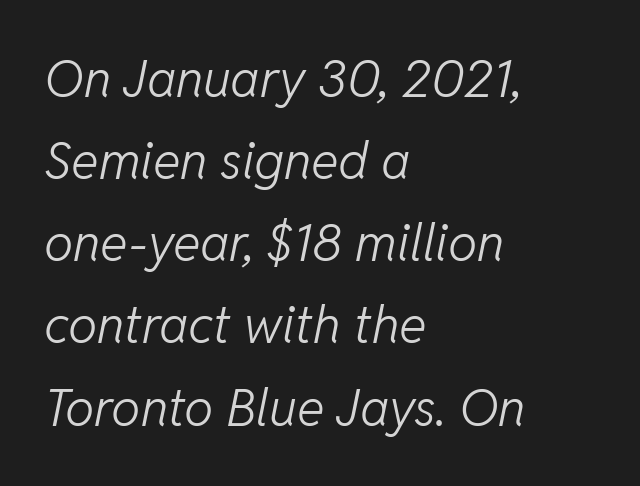
{"italic": "yes", "lean": "right", "slant_degrees": 11, "bold": "no", "weight": "light", "width": "normal", "stroke_contrast": "low", "x_height": "medium", "monospaced": "no", "underline": "no", "align": "left", "line_spacing": "normal", "line_spacing_ratio": 1.58, "letter_spacing": "normal", "letter_spacing_em": 0.0, "glyph_px": 52}
